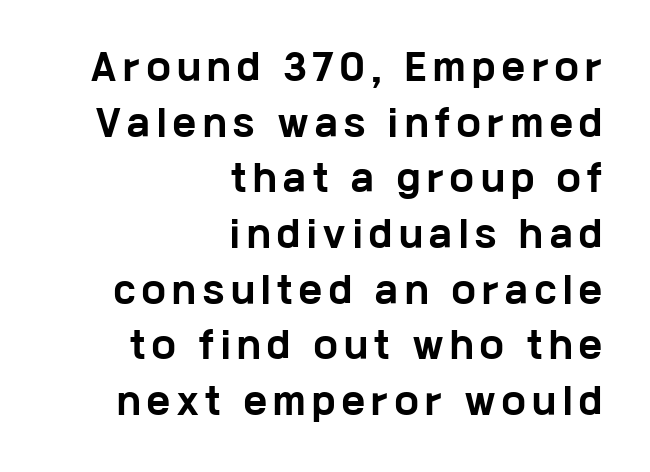
The image shows 35 px bold, wide sans-serif type, upright; set right-aligned, normal line spacing (1.59x), unusually wide letter spacing (+0.2 em), not underlined; low stroke contrast and a medium x-height.
